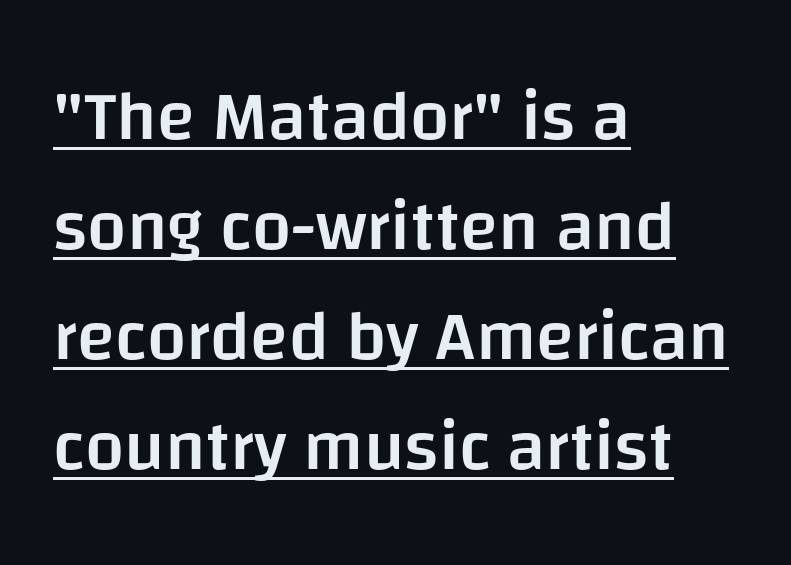
The image shows 70 px semibold sans-serif type, upright; set left-aligned, normal line spacing (1.57x), normal letter spacing, underlined; low stroke contrast and a large x-height.
